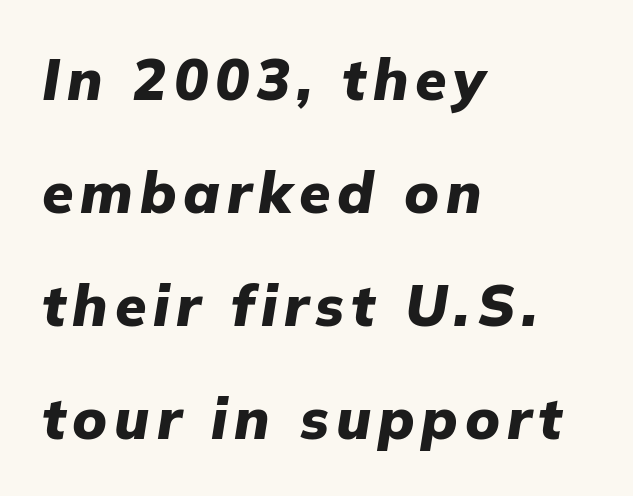
{"italic": "yes", "lean": "right", "slant_degrees": 9, "bold": "yes", "weight": "heavy", "width": "normal", "stroke_contrast": "low", "x_height": "medium", "monospaced": "no", "underline": "no", "align": "left", "line_spacing": "loose", "line_spacing_ratio": 1.98, "glyph_px": 57}
